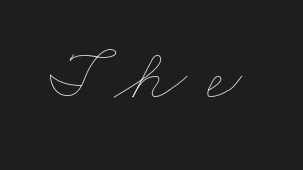
Q: Is the text bold? A: No.
Q: Is the text underlined? A: No.
Q: Is the spacing between letters normal or unusually wide? A: Unusually wide.
Q: Width (condensed, normal, or wide)? A: Wide.
Q: Stroke contrast? A: Low.
Q: x-height? A: Small.
Q: Monospaced? A: No.
